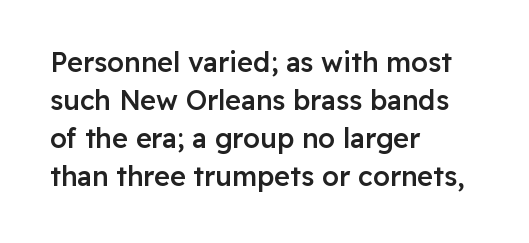
The lines sit at an ordinary, default distance from one another. Compared with typical body copy, the letter spacing here is the same. Casual observation: everything's shoved over to the left. The lettering stays uniformly vertical, giving the passage a roman look.
